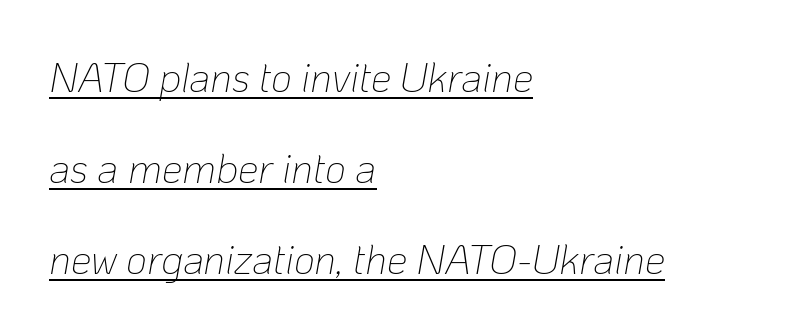
{"italic": "yes", "lean": "right", "slant_degrees": 10, "bold": "no", "weight": "thin", "width": "normal", "stroke_contrast": "low", "x_height": "medium", "monospaced": "no", "underline": "yes", "align": "left", "line_spacing": "loose", "line_spacing_ratio": 2.22, "letter_spacing": "normal", "letter_spacing_em": 0.0, "glyph_px": 41}
